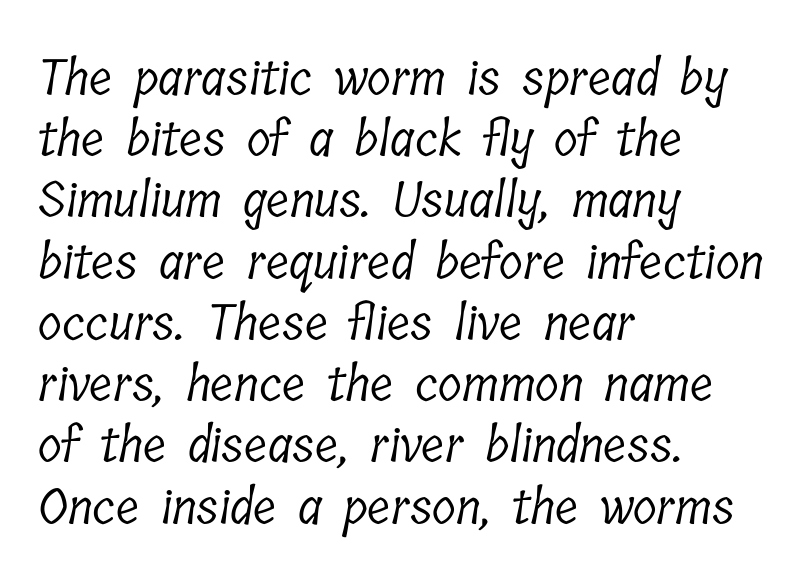
Compared with a typical body face, this is equally light or lighter still. Descender tails drop into unmarked territory. Compared with typical body copy, the letter spacing here is the same. The type family on display is of the serif kind. One glance says typical: line gaps are just what's usual. Teacher's note: observe the even left margin — that is flush-left alignment.
